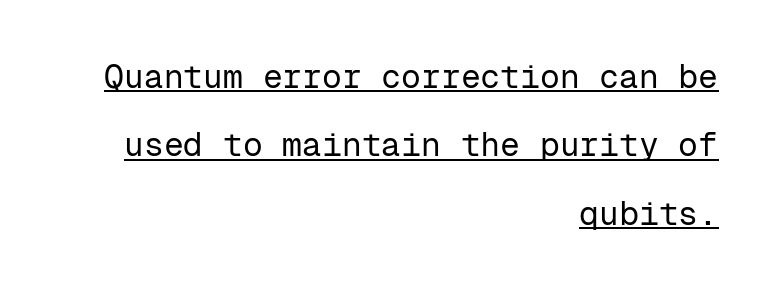
Widely set lines give the paragraph a tall, airy silhouette. The passage shown is not bold in any degree. Caption: standard tracking, unaltered. In designer terms, the underline attribute is active on this setting. These lines are set flush right with a ragged left edge.
